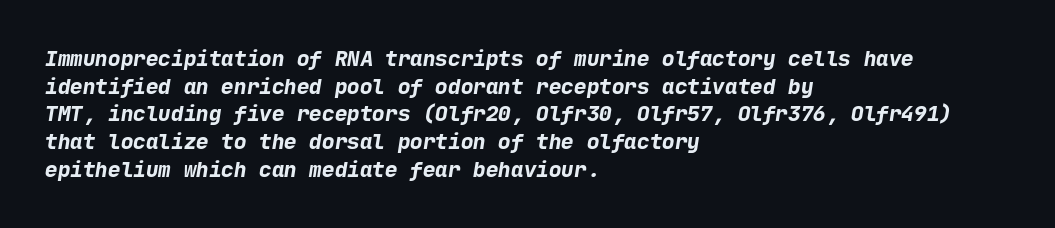
The image shows 21 px bold type; set left-aligned, normal line spacing (1.32x), normal letter spacing, not underlined.
